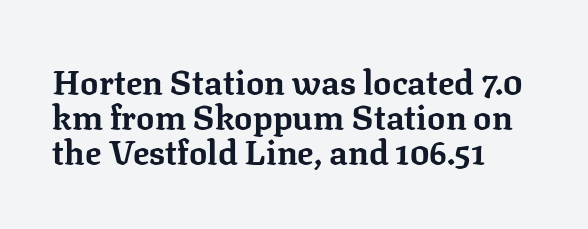
This rendering uses left alignment, leaving the right contour irregular. Quick note: interline space is minimal. The letters advance in unequal steps, a hallmark of proportional type. Honestly, the letter spacing is just normal — you wouldn't notice it. Letterform terminals end in serifs throughout the passage.
